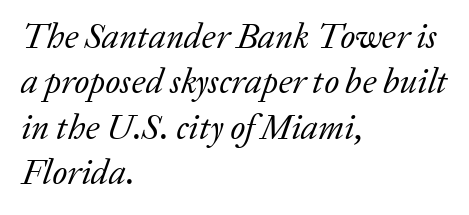
Q: Is the text bold? A: No.
Q: Is the text italic (slanted)? A: Yes, it leans right by about 20 degrees.
Q: Is the typeface a serif or a sans-serif typeface? A: Serif.
Q: Is the text underlined? A: No.
Q: How is the paragraph aligned? A: Left-aligned.
Q: Is the spacing between letters normal or unusually wide? A: Normal.
Q: Is the spacing between lines tight, normal or loose? A: Normal.
Q: Width (condensed, normal, or wide)? A: Normal.
Q: Stroke contrast? A: Low.
Q: x-height? A: Medium.
Q: Monospaced? A: No.
